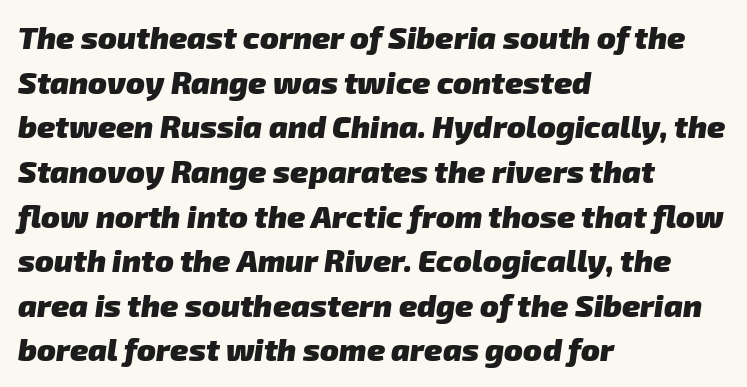
This is sans-serif lettering, the kind often seen on screens and signage. Normally led — the rows are evenly, conventionally spaced. The horizontal fit of the characters is conventional and even. Do the characters align in a grid? No, the font is proportional. Descenders hang freely into open space. The paragraph shown leans on its left margin.
